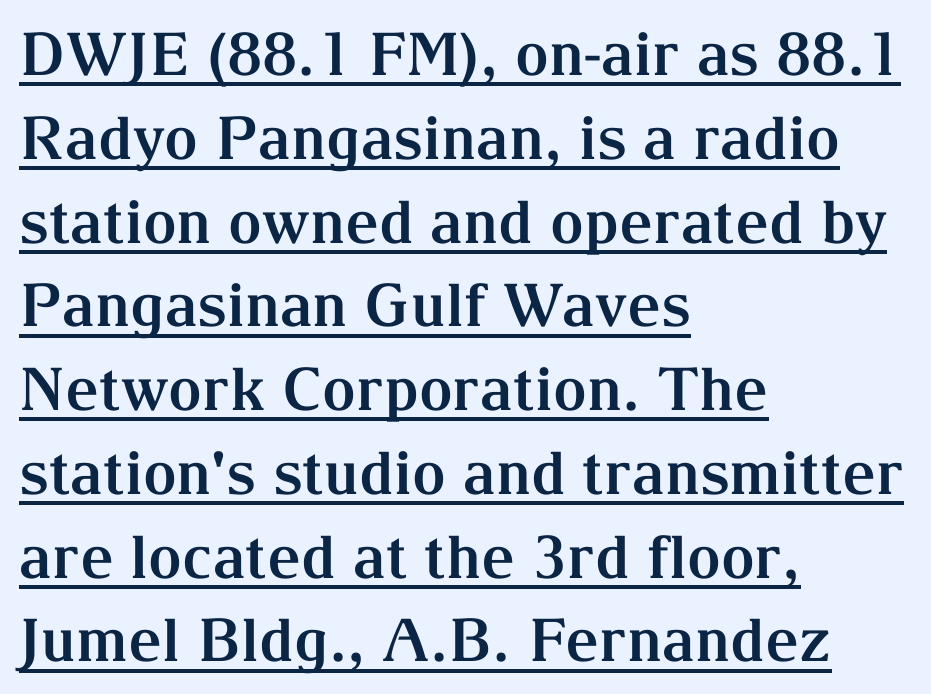
Q: Is the text bold? A: Yes.
Q: Is the text italic (slanted)? A: No, it is upright.
Q: Is the typeface a serif or a sans-serif typeface? A: Serif.
Q: Is the text underlined? A: Yes.
Q: How is the paragraph aligned? A: Left-aligned.
Q: Is the spacing between letters normal or unusually wide? A: Normal.
Q: Is the spacing between lines tight, normal or loose? A: Normal.
Q: Width (condensed, normal, or wide)? A: Normal.
Q: Stroke contrast? A: Medium.
Q: x-height? A: Medium.
Q: Monospaced? A: No.
